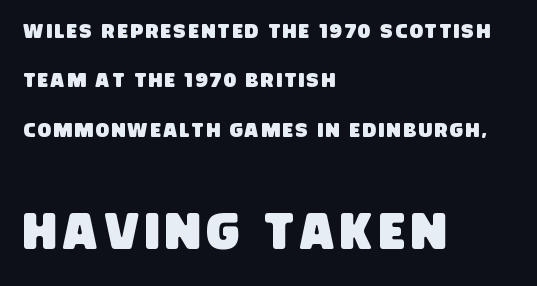
The image shows 50 px condensed sans-serif type; set left-aligned, loose line spacing (2.47x), not underlined; the second (bottom) block is 2.5x larger; low stroke contrast and a large x-height.
